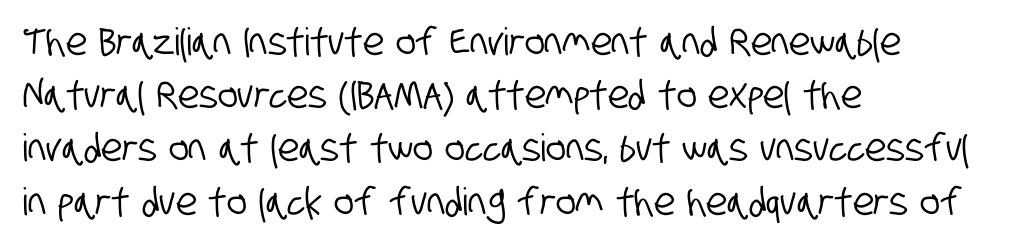
{"serif": "no", "width": "condensed", "stroke_contrast": "low", "x_height": "large", "monospaced": "no", "underline": "no", "align": "left", "line_spacing": "normal", "line_spacing_ratio": 1.4, "letter_spacing": "normal", "letter_spacing_em": 0.0, "glyph_px": 38}
